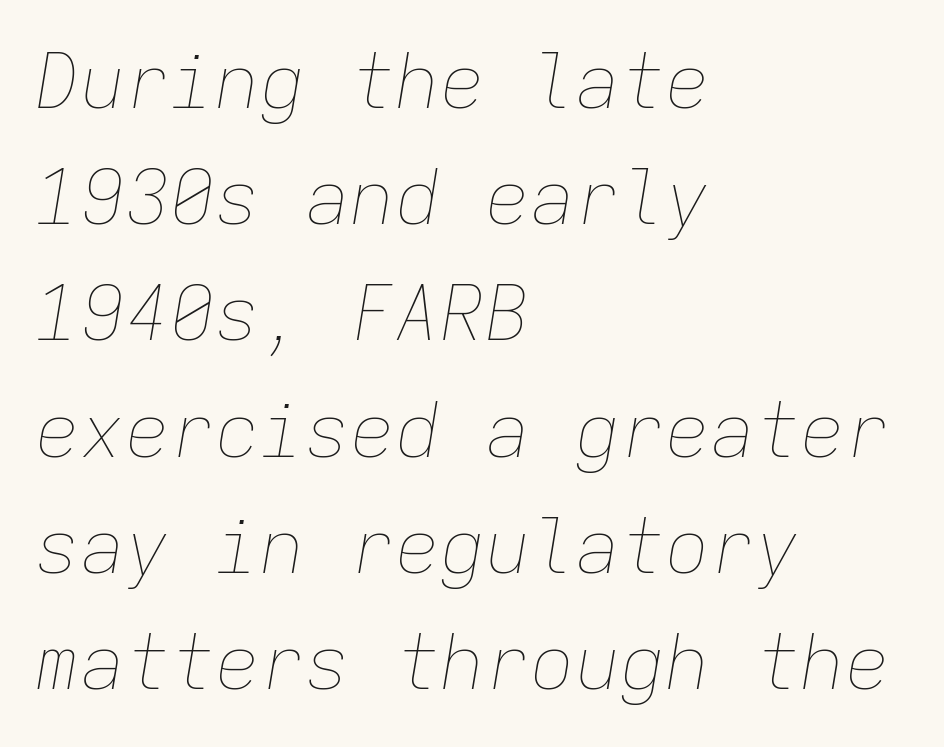
Q: Is the text bold? A: No.
Q: Is the text italic (slanted)? A: Yes, it leans right by about 9 degrees.
Q: Is the text underlined? A: No.
Q: How is the paragraph aligned? A: Left-aligned.
Q: Is the spacing between letters normal or unusually wide? A: Normal.
Q: Is the spacing between lines tight, normal or loose? A: Normal.
Q: Width (condensed, normal, or wide)? A: Normal.
Q: Stroke contrast? A: Low.
Q: x-height? A: Medium.
Q: Monospaced? A: Yes.
